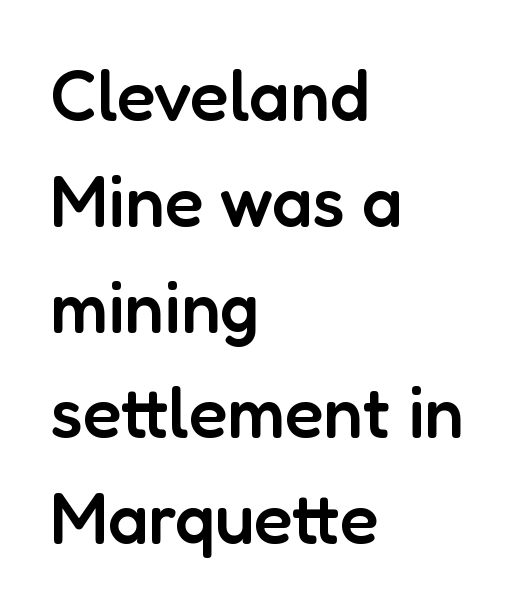
{"serif": "no", "italic": "no", "bold": "semi", "weight": "semibold", "width": "normal", "stroke_contrast": "low", "x_height": "medium", "monospaced": "no", "underline": "no", "align": "left", "line_spacing": "normal", "line_spacing_ratio": 1.49, "letter_spacing": "normal", "letter_spacing_em": 0.0, "glyph_px": 71}
